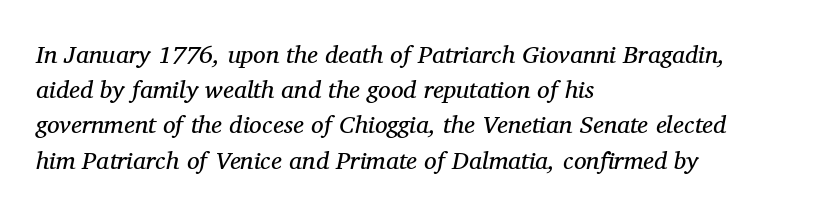
The image shows 25 px text type, italic (leaning right); set left-aligned, normal line spacing (1.41x), normal letter spacing, not underlined.
